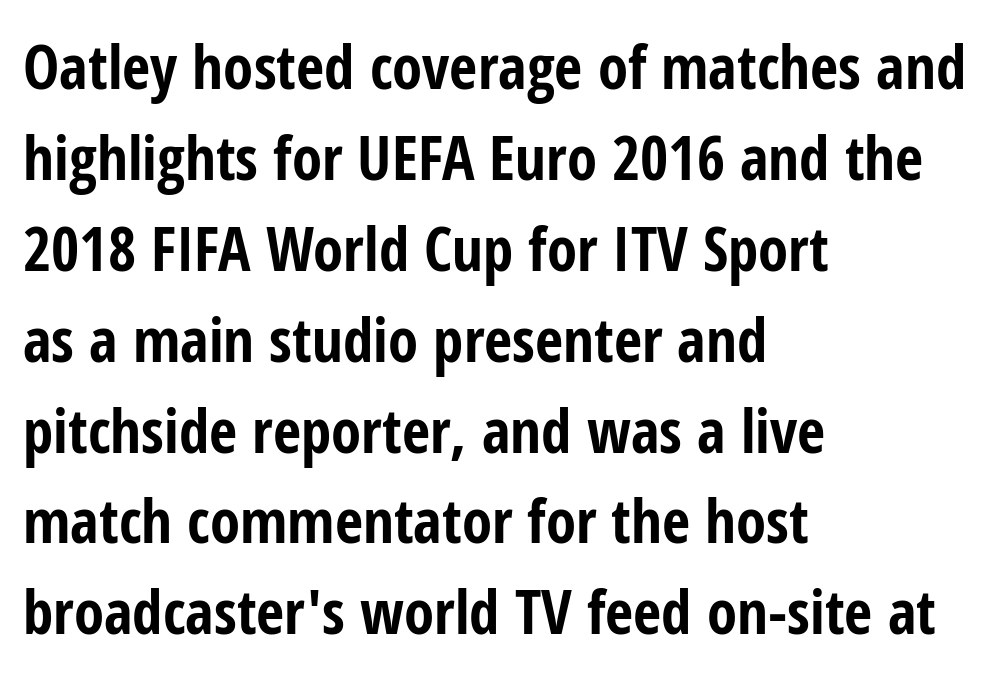
The image shows 61 px bold, condensed sans-serif type, upright; set left-aligned, normal line spacing (1.49x), normal letter spacing, not underlined; low stroke contrast and a medium x-height.
